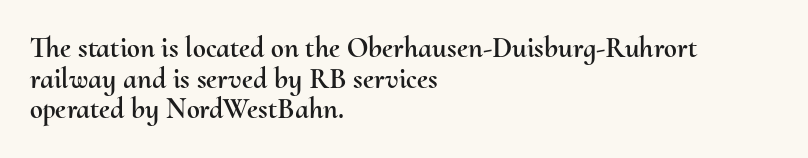
The image shows 29 px text type, upright; set left-aligned, tight line spacing (1.06x), normal letter spacing, not underlined; medium stroke contrast and a small x-height.
